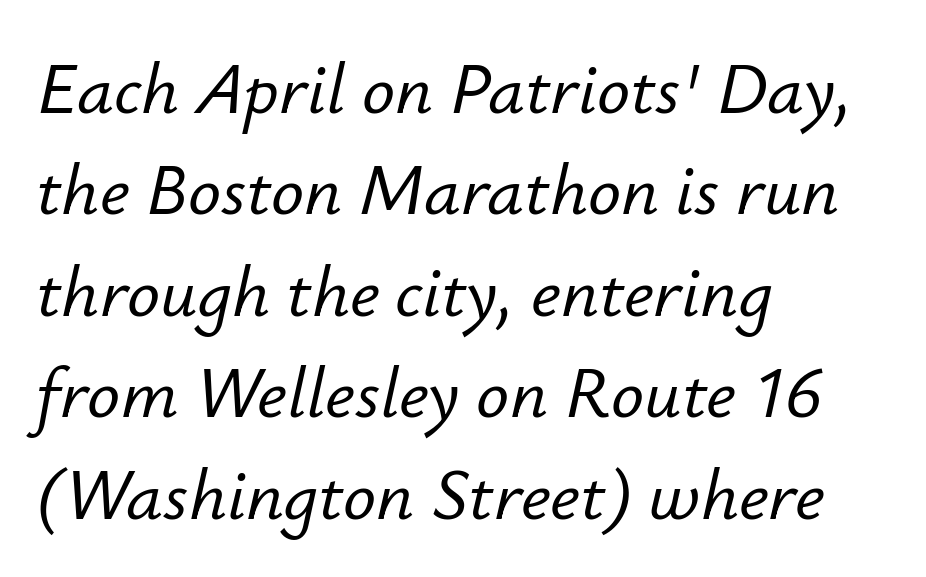
The image shows 73 px text type, italic (leaning right); set left-aligned, normal line spacing (1.39x), normal letter spacing, not underlined; low stroke contrast and a small x-height.
